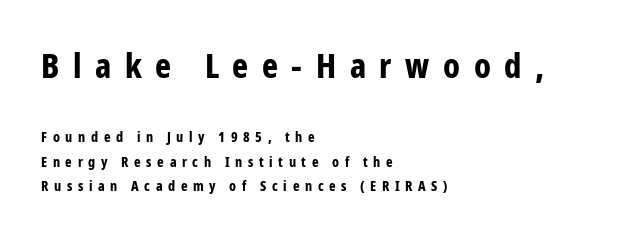
Q: Is the text bold? A: Yes.
Q: Is the text italic (slanted)? A: No, it is upright.
Q: Is the typeface a serif or a sans-serif typeface? A: Sans-serif.
Q: Is the text underlined? A: No.
Q: How is the paragraph aligned? A: Left-aligned.
Q: Is the spacing between letters normal or unusually wide? A: Unusually wide.
Q: Which block of text is set in a larger size, the first (top) or the second (bottom)? A: The first (top) one.
Q: Width (condensed, normal, or wide)? A: Condensed.
Q: Stroke contrast? A: Low.
Q: x-height? A: Medium.
Q: Monospaced? A: No.
